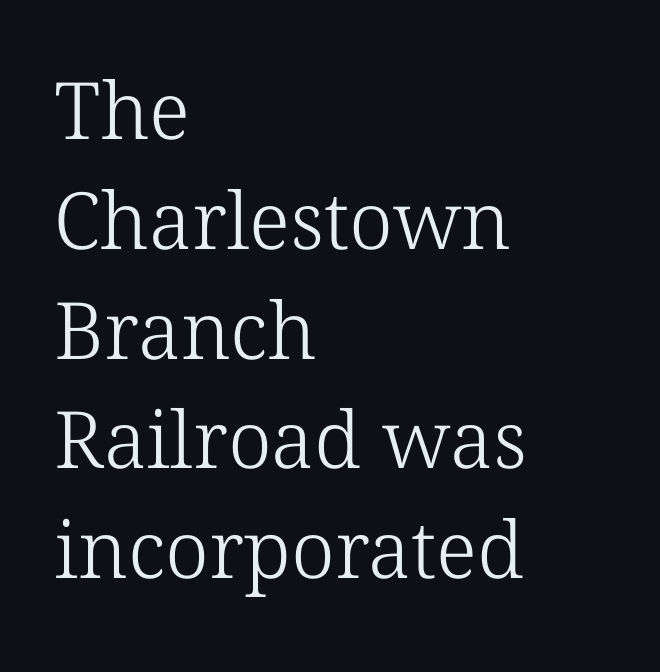
These lines sit exactly where default settings would place them. Note: serifs present on the glyphs. Weight: regular or lighter. No word sits above an underline. Think of a printed novel: that variable character pitch is what you see here.
